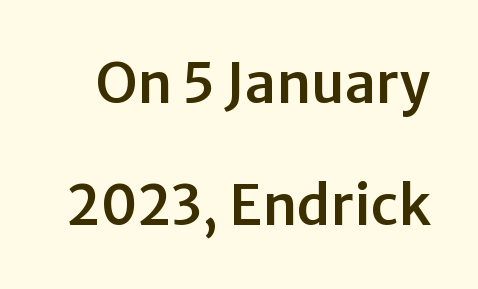
The image shows 55 px sans-serif type, upright; set loose line spacing (2.21x), normal letter spacing, not underlined; low stroke contrast and a medium x-height.
